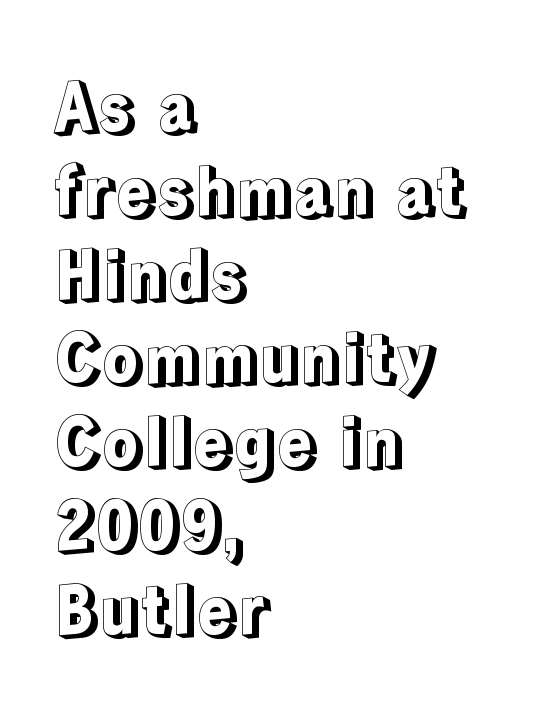
Default kerning and tracking; the words read as compact shapes. Which margin do the lines hug? The left one — the right edge is uneven. Does the lettering tilt? It doesn't — this is upright. Descender tails drop into unmarked territory. Summary of vertical rhythm: regular, with standard interline spacing. Looks like regular typesetting: each glyph gets only the width it needs.
